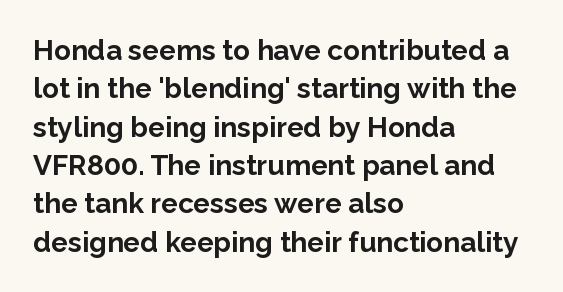
The image shows 28 px bold sans-serif type, upright; set left-aligned, normal line spacing (1.37x), normal letter spacing, not underlined; low stroke contrast and a medium x-height.
